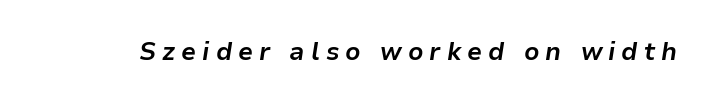
Q: Is the text bold? A: Yes.
Q: Is the text italic (slanted)? A: Yes, it leans right by about 9 degrees.
Q: Is the text underlined? A: No.
Q: Is the spacing between letters normal or unusually wide? A: Unusually wide.
